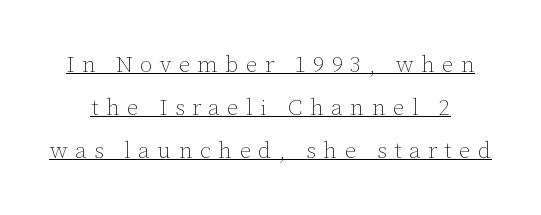
The passage shown is not bold in any degree. Glance below the letters and you will spot a drawn line. Honestly, the letter spacing is so wide it's the main thing you notice. This sample uses an upright cut, with every glyph sitting square on the baseline.
